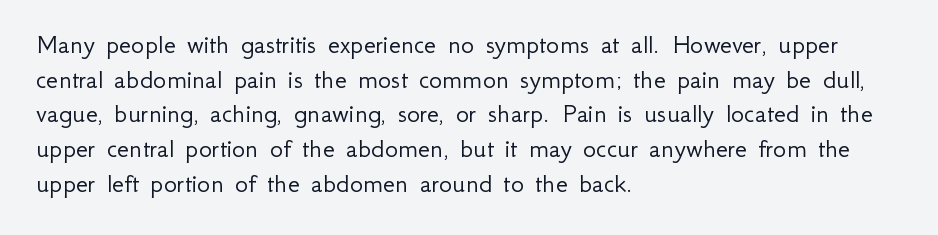
The image shows 28 px light sans-serif type, upright; set left-aligned, line spacing 1.24x, normal letter spacing, not underlined; low stroke contrast and a small x-height.
